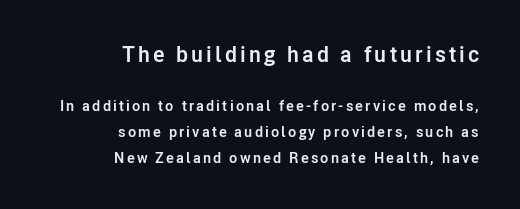
Q: Is the text bold? A: Yes.
Q: Is the text italic (slanted)? A: No, it is upright.
Q: Is the text underlined? A: No.
Q: How is the paragraph aligned? A: Right-aligned.
Q: Which block of text is set in a larger size, the first (top) or the second (bottom)? A: The first (top) one.
